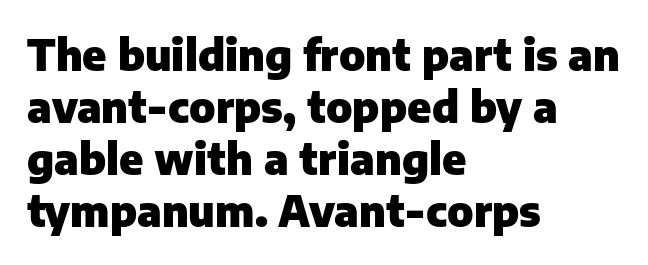
{"serif": "no", "italic": "no", "bold": "yes", "weight": "heavy", "width": "normal", "stroke_contrast": "low", "x_height": "medium", "monospaced": "no", "underline": "no", "align": "left", "line_spacing_ratio": 1.24, "letter_spacing": "normal", "letter_spacing_em": 0.0, "glyph_px": 42}
